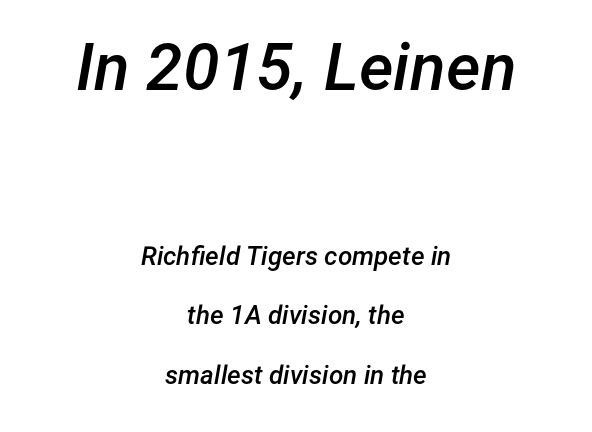
Q: Is the text bold? A: Semi-bold.
Q: Is the text italic (slanted)? A: Yes, it leans right by about 12 degrees.
Q: Is the text underlined? A: No.
Q: How is the paragraph aligned? A: Centered.
Q: Is the spacing between letters normal or unusually wide? A: Normal.
Q: Is the spacing between lines tight, normal or loose? A: Loose.
Q: Which block of text is set in a larger size, the first (top) or the second (bottom)? A: The first (top) one.
Q: Width (condensed, normal, or wide)? A: Normal.
Q: Stroke contrast? A: Low.
Q: x-height? A: Medium.
Q: Monospaced? A: No.
